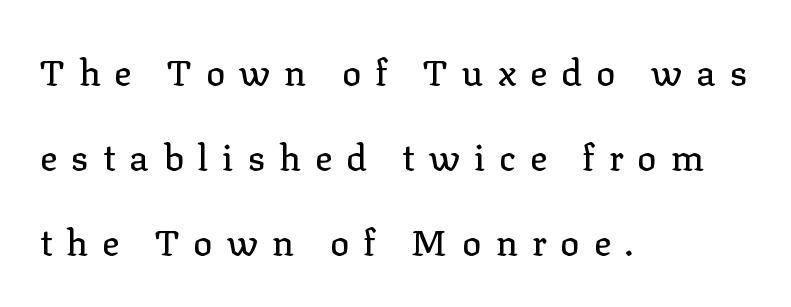
Think of a printed novel: that variable character pitch is what you see here. The designer went with a serif here, giving each stem small feet. Check the space under the baseline: it is left empty. Is there much room between lines? Yes — plenty of vertical air separates them. This is roman type, the default non-slanted kind.
